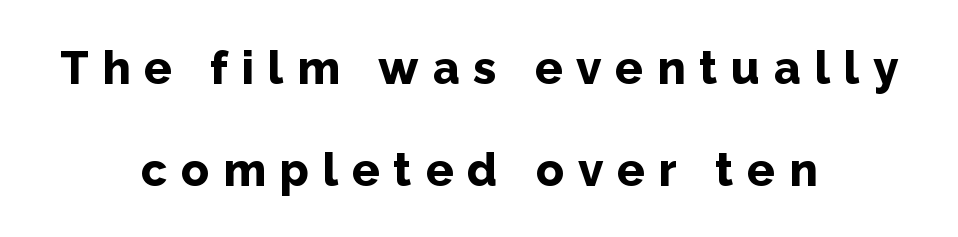
{"serif": "no", "italic": "no", "bold": "yes", "weight": "bold", "width": "normal", "stroke_contrast": "low", "x_height": "medium", "monospaced": "no", "underline": "no", "align": "center", "line_spacing": "loose", "line_spacing_ratio": 2.21, "letter_spacing": "wide", "letter_spacing_em": 0.3, "glyph_px": 46}
